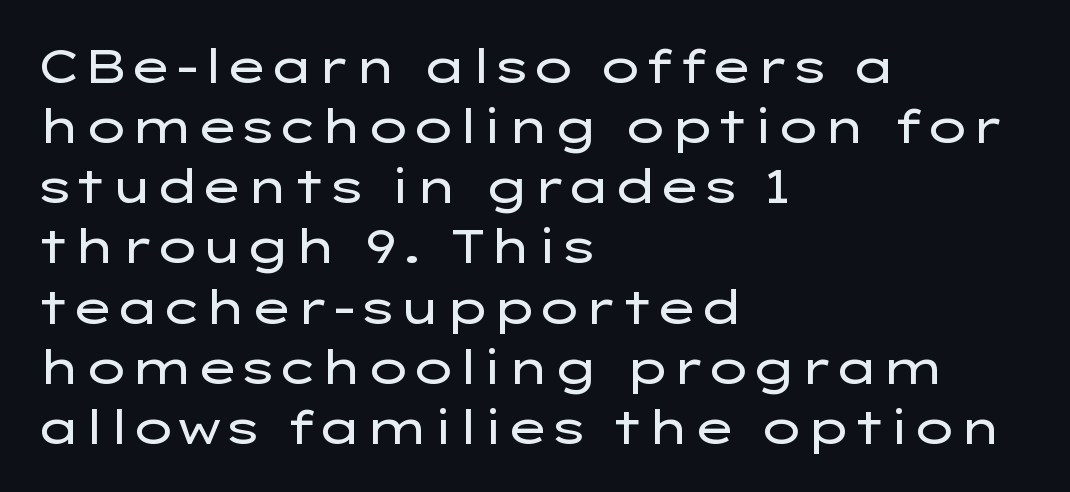
Posture: straight, roman, zero tilt. The rendering uses natural spacing where letterforms have individual widths. Left-aligned paragraph, ragged on the right. Has an underline been added? It has not. The passage shown is typeset with a sans-serif family.
